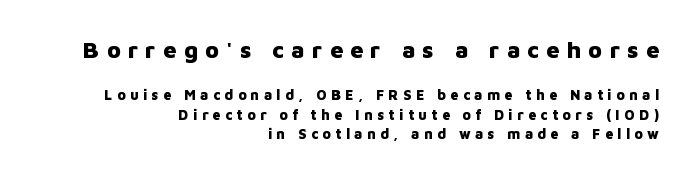
The vertical gap from one line to the next is medium. Look at the glyph heights: the upper group is clearly the bigger setting. If you drew a ruler down the right edge, every line would touch it. In terms of letterspacing, this is a distinctly airy, spread setting.
